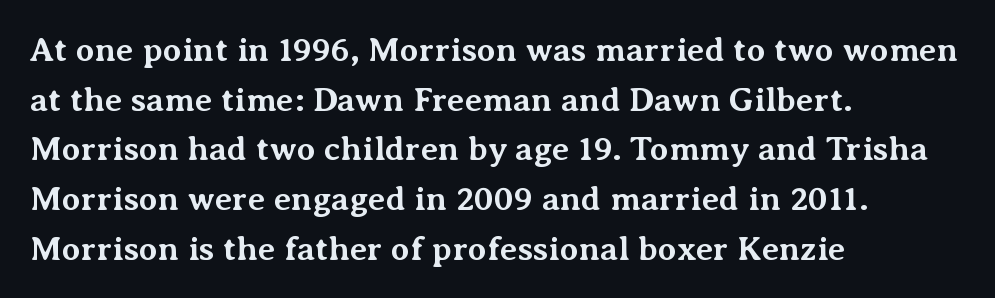
{"serif": "yes", "italic": "no", "bold": "yes", "weight": "bold", "width": "normal", "stroke_contrast": "medium", "x_height": "medium", "monospaced": "no", "underline": "no", "align": "left", "line_spacing": "normal", "line_spacing_ratio": 1.46, "letter_spacing": "normal", "letter_spacing_em": 0.0, "glyph_px": 34}
